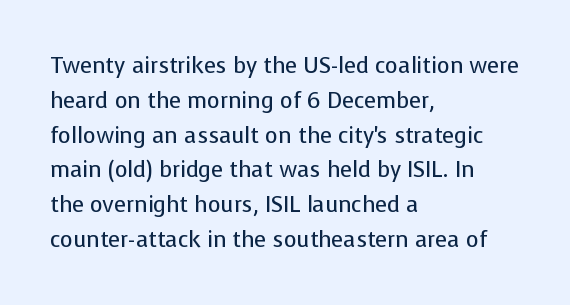
All the whitespace from short lines collects on the right. No extra tracking has been applied to these lines. Characters remain perfectly vertical along every line. The space beneath each line is pristine and unruled. Vertical stems look standard width or narrower in stroke.
